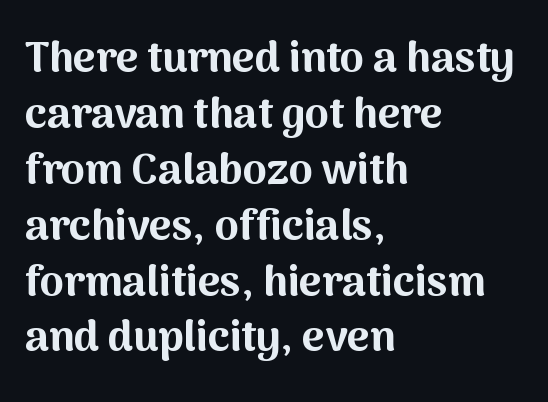
Chunky letters — that's bold for sure. The type is set solid horizontally, with unmodified tracking. Honestly, the row spacing looks completely unremarkable. Observe the absence of serifs on each vertical stroke in this sample. This sample uses an upright cut, with every glyph sitting square on the baseline.
